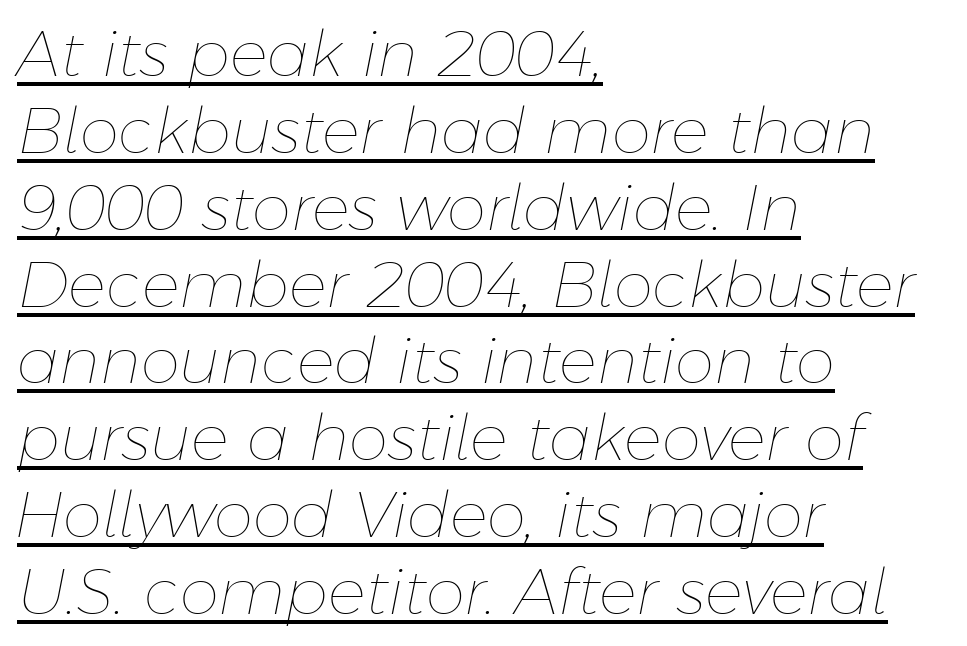
The image shows 63 px thin type, italic (leaning right); set left-aligned, line spacing 1.22x, normal letter spacing, underlined; low stroke contrast and a medium x-height.
